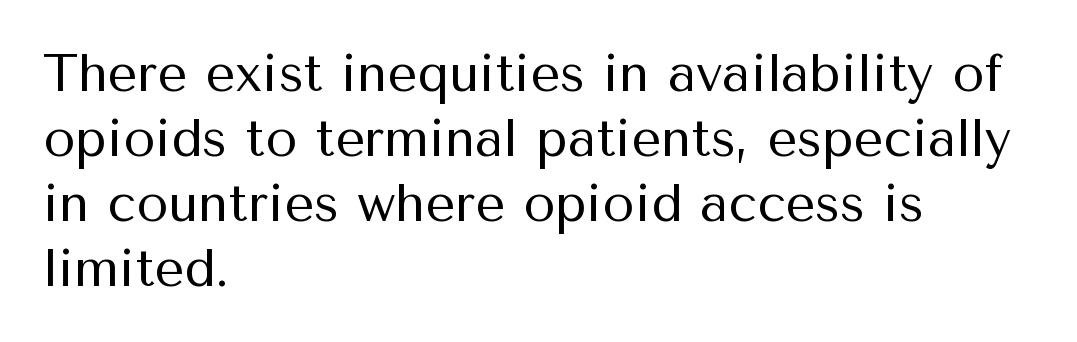
Q: Is the text bold? A: No.
Q: Is the text italic (slanted)? A: No, it is upright.
Q: Is the typeface a serif or a sans-serif typeface? A: Sans-serif.
Q: Is the text underlined? A: No.
Q: How is the paragraph aligned? A: Left-aligned.
Q: Is the spacing between letters normal or unusually wide? A: Normal.
Q: Is the spacing between lines tight, normal or loose? A: Normal.
Q: Width (condensed, normal, or wide)? A: Normal.
Q: Stroke contrast? A: Medium.
Q: x-height? A: Medium.
Q: Monospaced? A: No.
